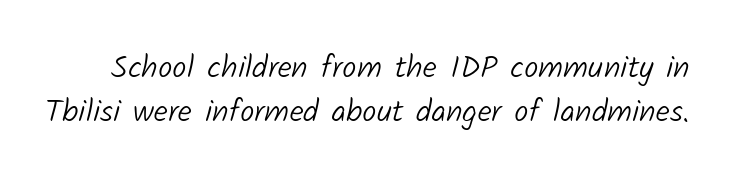
Q: Is the text bold? A: No.
Q: Is the typeface a serif or a sans-serif typeface? A: Sans-serif.
Q: Is the text underlined? A: No.
Q: Is the spacing between letters normal or unusually wide? A: Normal.
Q: Is the spacing between lines tight, normal or loose? A: Normal.
Q: Width (condensed, normal, or wide)? A: Normal.
Q: Stroke contrast? A: Low.
Q: x-height? A: Medium.
Q: Monospaced? A: No.
